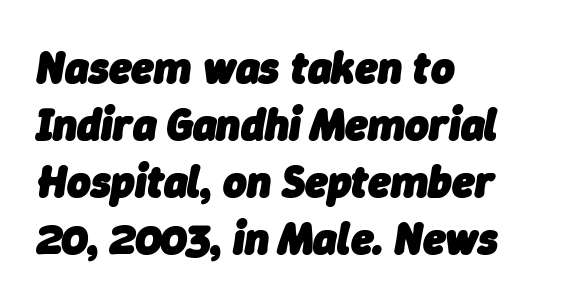
The image shows 45 px heavy type, italic (leaning right); set left-aligned, normal line spacing (1.27x), normal letter spacing, not underlined; low stroke contrast and a medium x-height.
